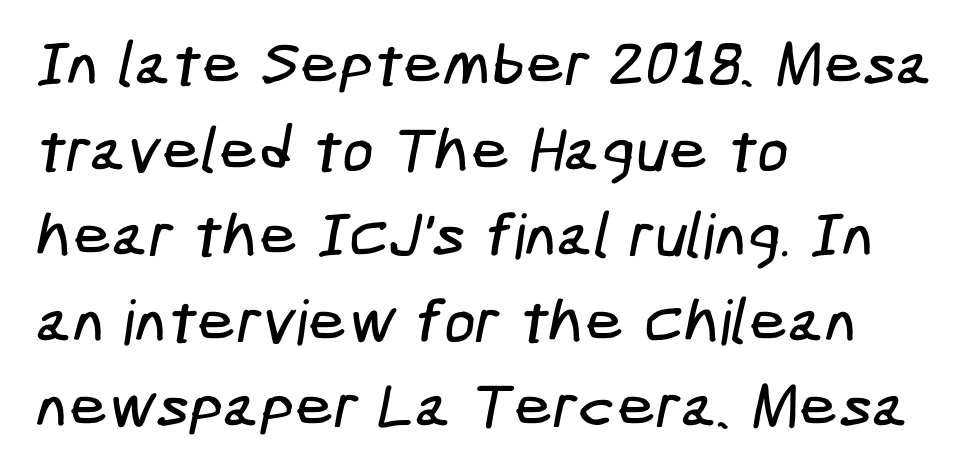
Characters follow at the spacing the type designer built in. The space beneath each line is pristine and unruled. The space between consecutive lines is moderate. The passage shown is typeset with a sans-serif family.
